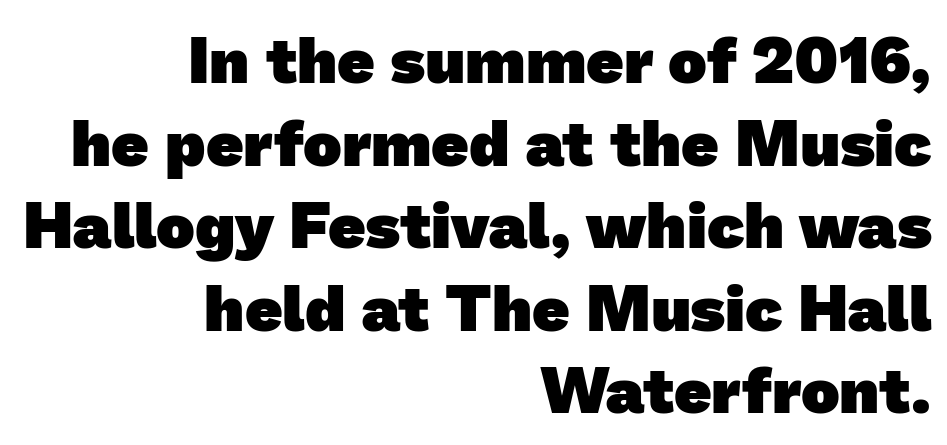
{"serif": "no", "bold": "yes", "weight": "heavy", "width": "normal", "stroke_contrast": "low", "x_height": "medium", "monospaced": "no", "underline": "no", "align": "right", "line_spacing": "normal", "line_spacing_ratio": 1.27, "letter_spacing": "normal", "letter_spacing_em": 0.0, "glyph_px": 65}
